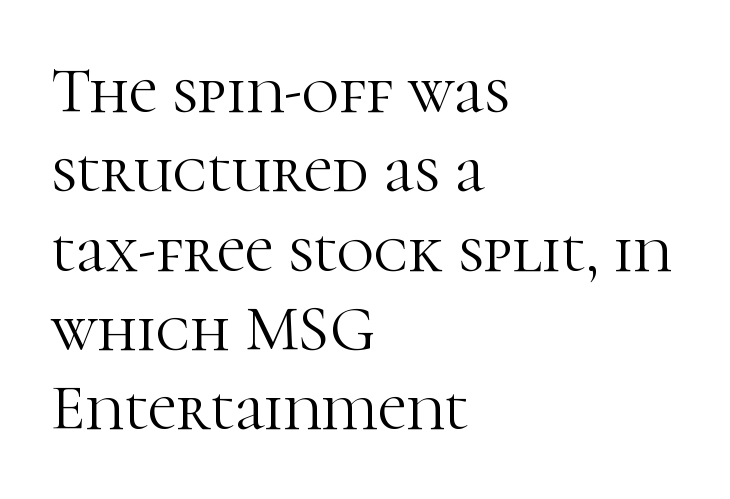
{"serif": "yes", "italic": "no", "bold": "no", "weight": "light", "width": "normal", "stroke_contrast": "high", "x_height": "medium", "monospaced": "no", "underline": "no", "align": "left", "line_spacing_ratio": 1.24, "letter_spacing": "normal", "letter_spacing_em": 0.0, "glyph_px": 64}
